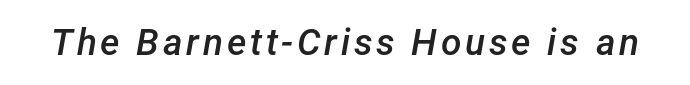
{"italic": "yes", "lean": "right", "slant_degrees": 12, "bold": "semi", "weight": "semibold", "width": "normal", "stroke_contrast": "low", "x_height": "medium", "monospaced": "no", "underline": "no", "glyph_px": 37}
